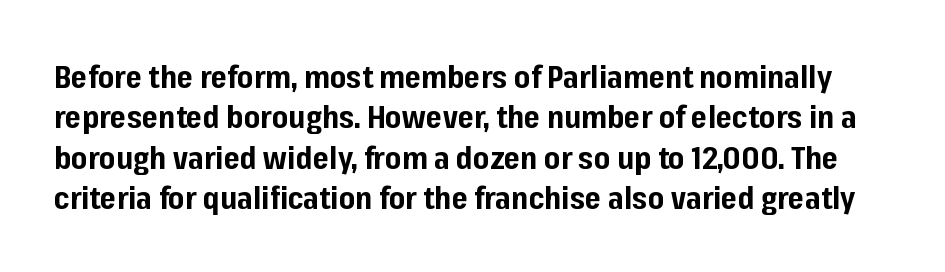
{"serif": "no", "italic": "no", "bold": "yes", "weight": "bold", "width": "normal", "stroke_contrast": "low", "x_height": "medium", "monospaced": "no", "underline": "no", "line_spacing": "normal", "line_spacing_ratio": 1.3, "letter_spacing": "normal", "letter_spacing_em": 0.0, "glyph_px": 31}
